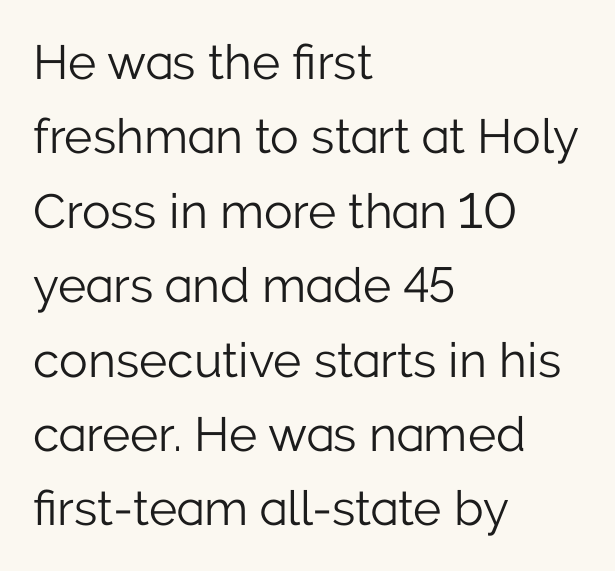
Q: Is the text bold? A: No.
Q: Is the text italic (slanted)? A: No, it is upright.
Q: Is the typeface a serif or a sans-serif typeface? A: Sans-serif.
Q: Is the text underlined? A: No.
Q: How is the paragraph aligned? A: Left-aligned.
Q: Is the spacing between letters normal or unusually wide? A: Normal.
Q: Is the spacing between lines tight, normal or loose? A: Normal.
Q: Width (condensed, normal, or wide)? A: Normal.
Q: Stroke contrast? A: Low.
Q: x-height? A: Medium.
Q: Monospaced? A: No.
